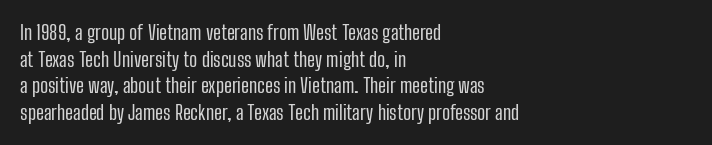
Does the copy run flush right? No — it runs flush left. The block of text has a typical density, with ordinary space between rows. This sample uses plain, unmodified letter spacing. The zone under the glyphs is completely vacant. A roman cut, with each character standing at attention. Stem width sits at or under what a default text font uses.
